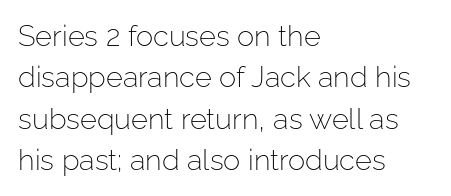
On a weight scale, this lands at 450 or below. The rendering uses natural spacing where letterforms have individual widths. Standard letterfit; no display-style spreading of the glyphs. Quick note: underline off. Tall strokes in this sample are plumb rather than angled.
